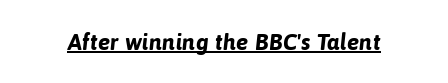
The image shows 23 px bold type; set normal letter spacing, underlined.
